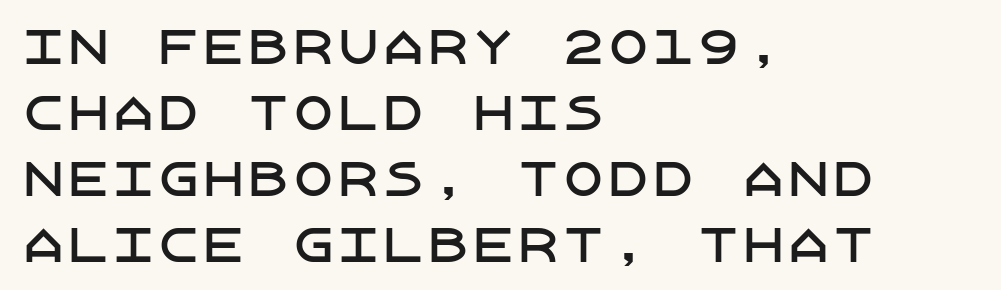
Q: Is the text italic (slanted)? A: No, it is upright.
Q: Is the typeface a serif or a sans-serif typeface? A: Sans-serif.
Q: Is the text underlined? A: No.
Q: How is the paragraph aligned? A: Left-aligned.
Q: Is the spacing between letters normal or unusually wide? A: Normal.
Q: Is the spacing between lines tight, normal or loose? A: Normal.
Q: Width (condensed, normal, or wide)? A: Normal.
Q: Stroke contrast? A: Low.
Q: x-height? A: Large.
